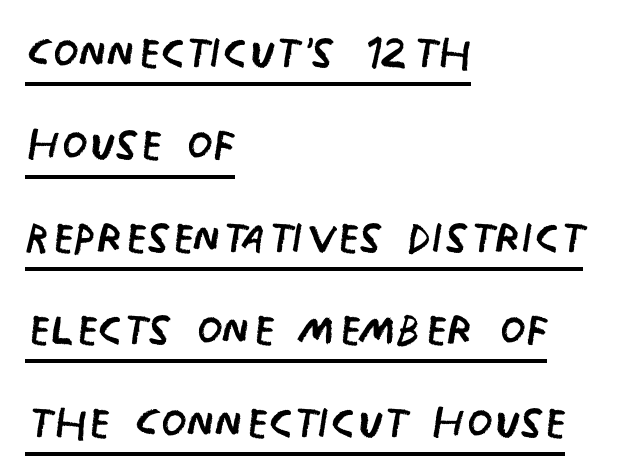
The image shows 60 px regular-weight, condensed sans-serif type; set left-aligned, normal line spacing (1.54x), normal letter spacing, underlined; low stroke contrast and a large x-height.
